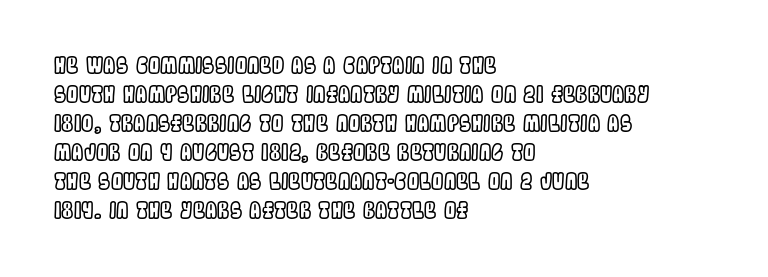
{"italic": "no", "underline": "no", "align": "left", "line_spacing": "normal", "line_spacing_ratio": 1.32, "letter_spacing": "normal", "letter_spacing_em": 0.0, "glyph_px": 22}
